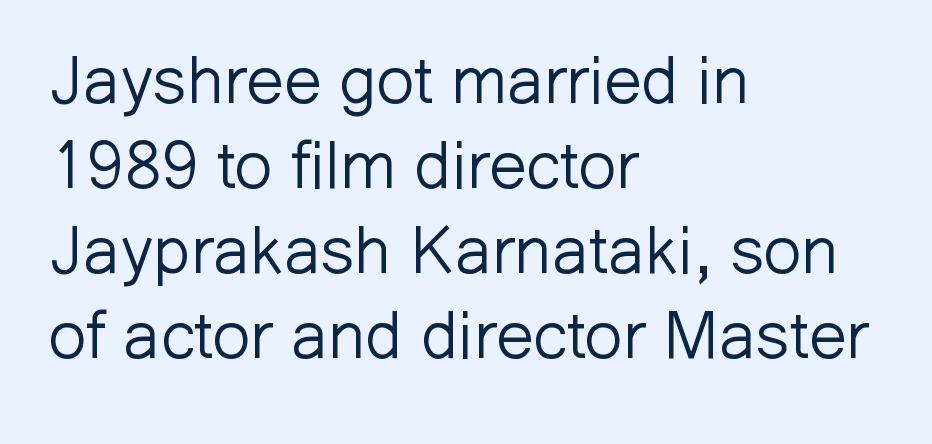
No extra tracking has been applied to these lines. Alignment: flush left. This is sans-serif lettering, the kind often seen on screens and signage. When letters stand straight like this, we call the style roman or upright. No extra ink here — the face is not bold.
